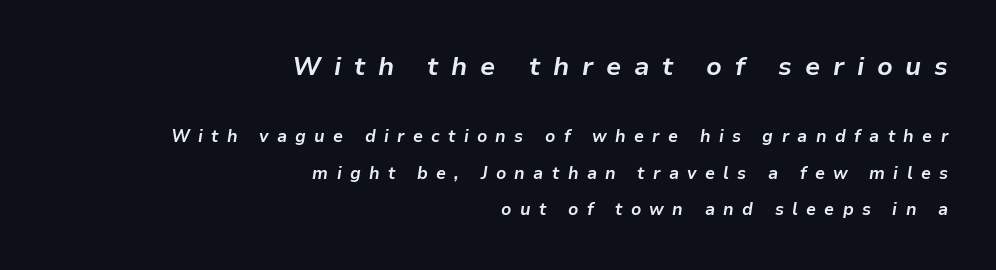
{"italic": "yes", "lean": "right", "slant_degrees": 9, "bold": "yes", "underline": "no", "align": "right", "line_spacing": "loose", "line_spacing_ratio": 2.14, "letter_spacing": "wide", "letter_spacing_em": 0.49, "larger_block": "first", "size_ratio": 1.53, "glyph_px": 26}
